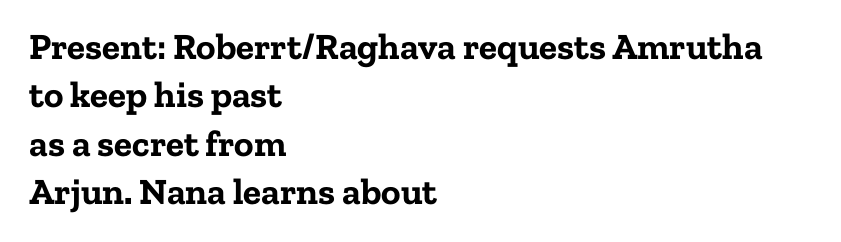
The image shows 37 px bold serif type, upright; set left-aligned, normal line spacing (1.31x), normal letter spacing, not underlined; low stroke contrast and a medium x-height.
